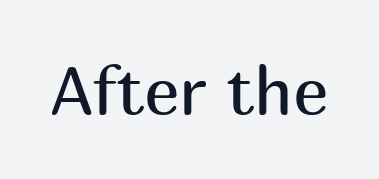
{"serif": "no", "italic": "no", "bold": "no", "weight": "regular", "width": "normal", "stroke_contrast": "medium", "x_height": "medium", "monospaced": "no", "underline": "no", "letter_spacing": "normal", "letter_spacing_em": 0.0, "glyph_px": 67}
